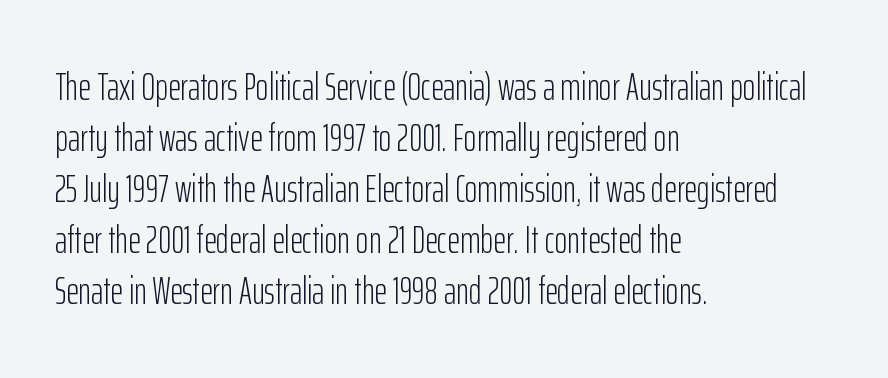
The image shows 39 px light, condensed sans-serif type, upright; set left-aligned, normal line spacing (1.31x), normal letter spacing, not underlined; low stroke contrast and a medium x-height.
